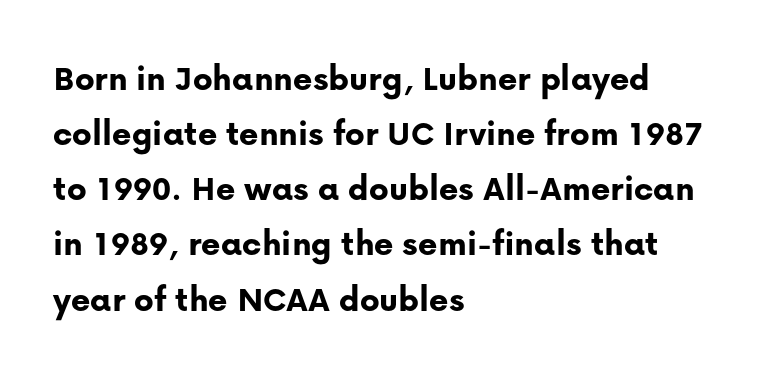
Is this a fixed-width face? No — the glyphs have proportional, varying widths. Plenty of ink on the page — the face is bold. The rendering keeps characters at their native spacing. The passage is arranged the way most books set body copy — flush left. The specimen omits any rule beneath the text block's lines. Notice how the stems are strictly vertical — no italics here.
